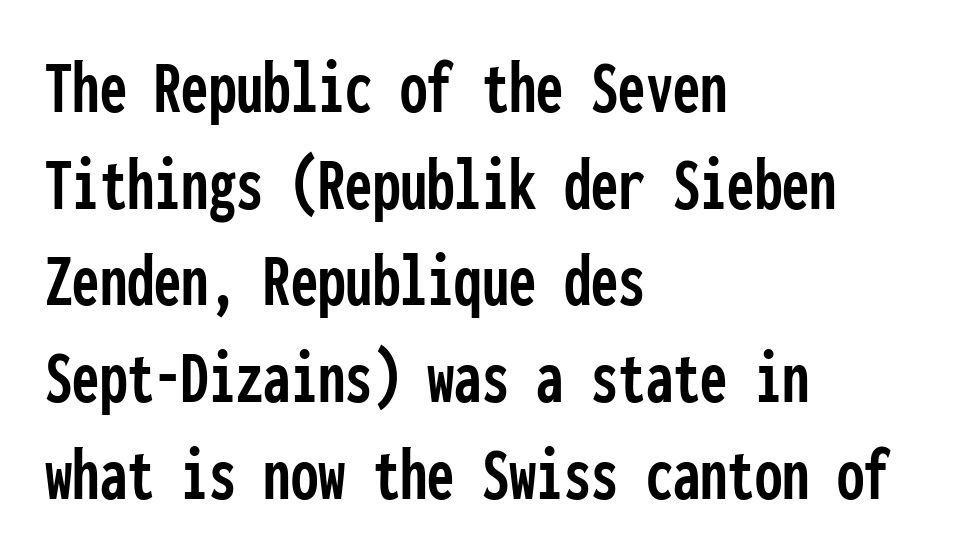
The image shows 78 px condensed sans-serif type, upright, monospaced; set left-aligned, line spacing 1.24x, normal letter spacing, not underlined; low stroke contrast and a medium x-height.
